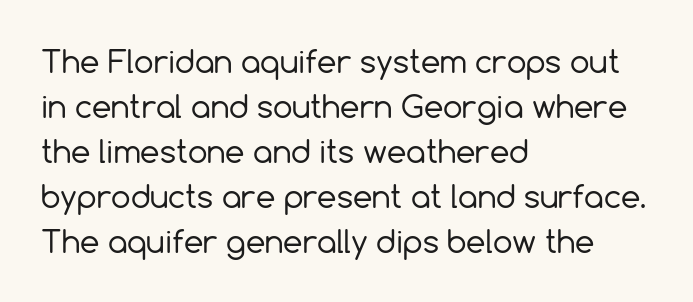
{"serif": "no", "italic": "no", "bold": "no", "weight": "regular", "width": "normal", "x_height": "medium", "monospaced": "no", "underline": "no", "align": "left", "line_spacing": "normal", "line_spacing_ratio": 1.45, "letter_spacing": "normal", "letter_spacing_em": 0.0, "glyph_px": 31}
